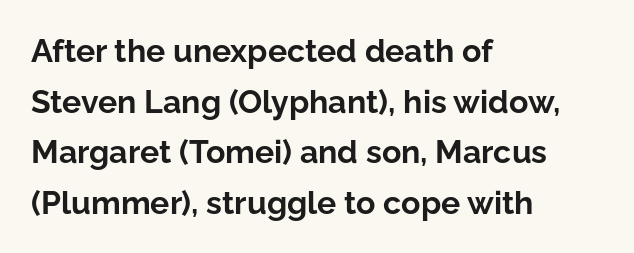
Q: Is the text bold? A: Yes.
Q: Is the text italic (slanted)? A: No, it is upright.
Q: Is the typeface a serif or a sans-serif typeface? A: Sans-serif.
Q: Is the text underlined? A: No.
Q: How is the paragraph aligned? A: Left-aligned.
Q: Is the spacing between letters normal or unusually wide? A: Normal.
Q: Is the spacing between lines tight, normal or loose? A: Normal.
Q: Width (condensed, normal, or wide)? A: Normal.
Q: Stroke contrast? A: Low.
Q: x-height? A: Medium.
Q: Monospaced? A: No.
